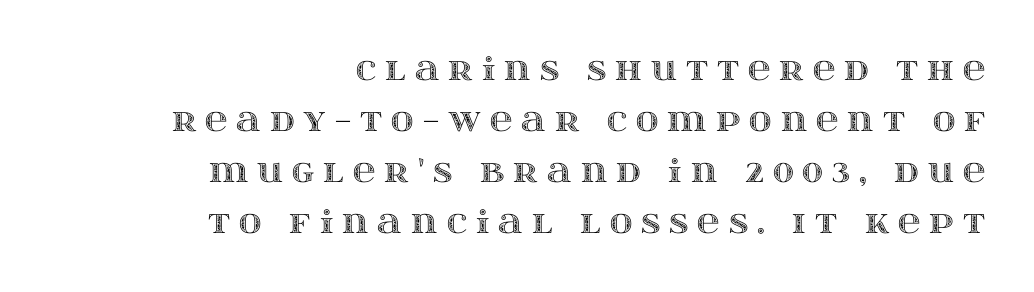
The image shows 31 px wide type, upright; set right-aligned, normal line spacing (1.65x), unusually wide letter spacing (+0.29 em), not underlined; a large x-height.
